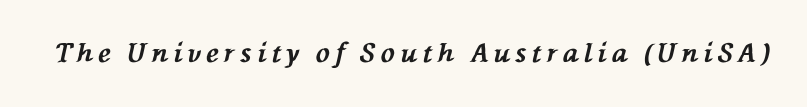
Q: Is the text bold? A: Yes.
Q: Is the text italic (slanted)? A: Yes, it leans left by about 76 degrees.
Q: Is the text underlined? A: No.
Q: Is the spacing between letters normal or unusually wide? A: Unusually wide.
